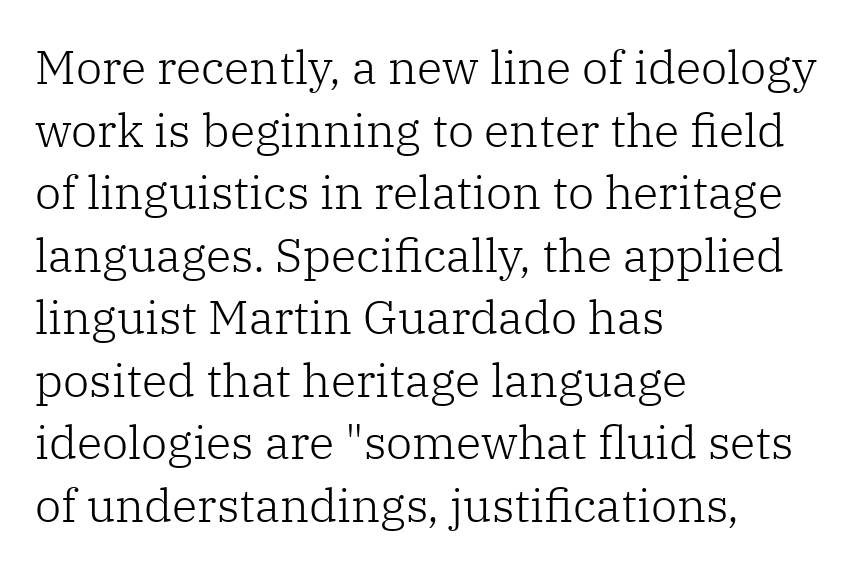
Q: Is the text bold? A: No.
Q: Is the text italic (slanted)? A: No, it is upright.
Q: Is the typeface a serif or a sans-serif typeface? A: Serif.
Q: Is the text underlined? A: No.
Q: How is the paragraph aligned? A: Left-aligned.
Q: Is the spacing between letters normal or unusually wide? A: Normal.
Q: Is the spacing between lines tight, normal or loose? A: Normal.
Q: Width (condensed, normal, or wide)? A: Normal.
Q: Stroke contrast? A: Low.
Q: x-height? A: Medium.
Q: Monospaced? A: No.
